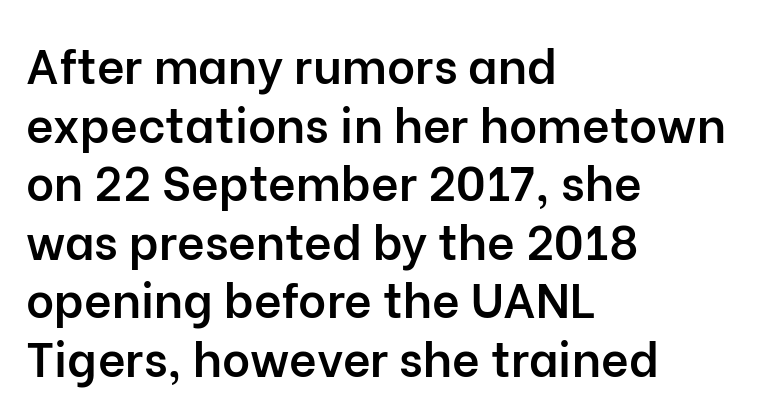
The glyphs in this specimen are sans serif. Standard letterfit; no display-style spreading of the glyphs. Is the type bold? Partly — it's a semibold, heavier than regular but not fully bold. A typesetter would call this proportional, since set widths differ per character. The letters stand straight up with perfectly vertical stems. Reading down the block, your eye returns to a fixed left position each line.
